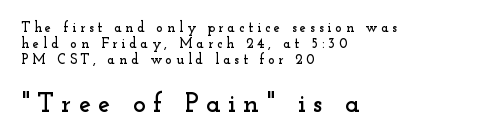
The image shows 27 px text type, upright; set left-aligned, tight line spacing (1.15x), unusually wide letter spacing (+0.27 em), not underlined; the second (bottom) block is 1.93x larger.
